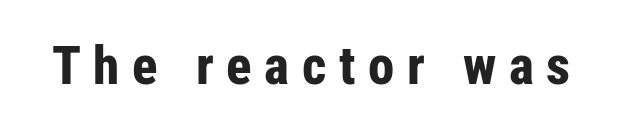
Q: Is the text bold? A: Yes.
Q: Is the text italic (slanted)? A: No, it is upright.
Q: Is the typeface a serif or a sans-serif typeface? A: Sans-serif.
Q: Is the text underlined? A: No.
Q: Is the spacing between letters normal or unusually wide? A: Unusually wide.
Q: Width (condensed, normal, or wide)? A: Condensed.
Q: Stroke contrast? A: Low.
Q: x-height? A: Medium.
Q: Monospaced? A: No.
